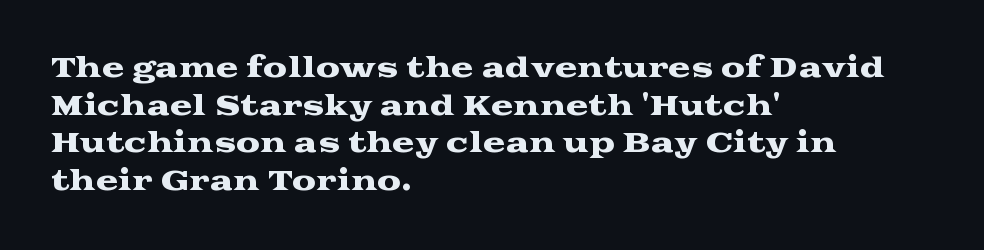
Q: Is the text italic (slanted)? A: No, it is upright.
Q: Is the text underlined? A: No.
Q: How is the paragraph aligned? A: Left-aligned.
Q: Is the spacing between letters normal or unusually wide? A: Normal.
Q: Is the spacing between lines tight, normal or loose? A: Normal.
